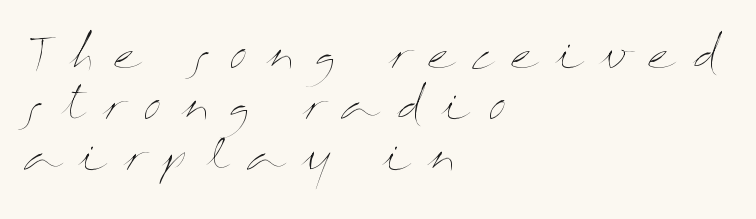
Q: Is the text bold? A: No.
Q: Is the text italic (slanted)? A: Yes.
Q: Is the text underlined? A: No.
Q: How is the paragraph aligned? A: Left-aligned.
Q: Is the spacing between letters normal or unusually wide? A: Unusually wide.
Q: Width (condensed, normal, or wide)? A: Wide.
Q: Stroke contrast? A: Medium.
Q: x-height? A: Medium.
Q: Monospaced? A: No.
